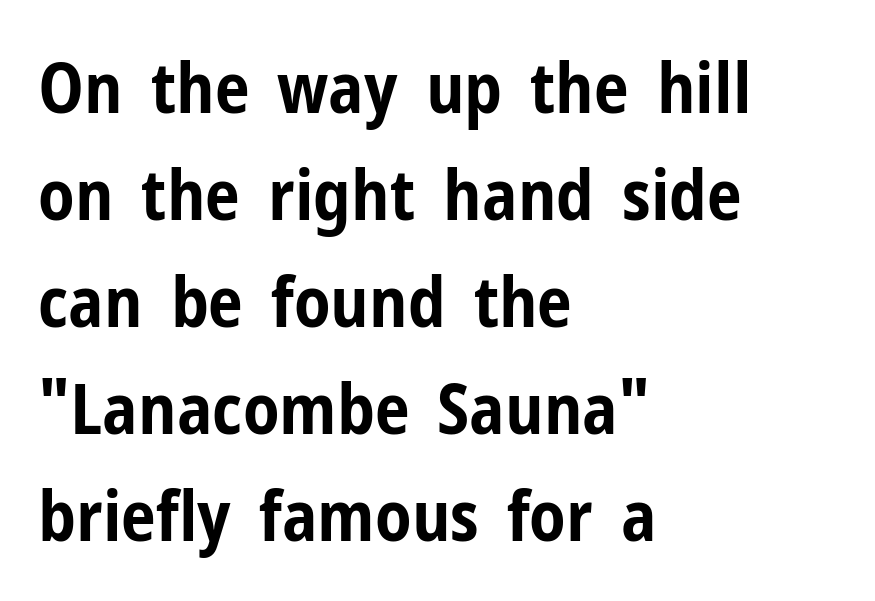
The image shows 70 px bold, condensed sans-serif type, upright; set left-aligned, normal line spacing (1.53x), normal letter spacing, not underlined; low stroke contrast and a medium x-height.
